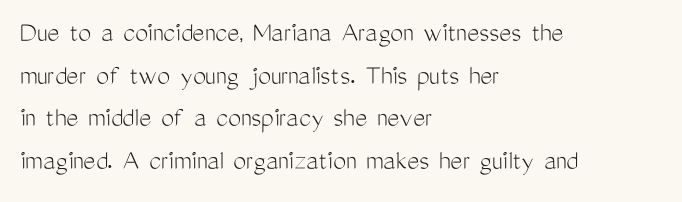
Teacher's note: observe the even left margin — that is flush-left alignment. This rendering features lettering with no underline. Is this a fixed-width face? No — the glyphs have proportional, varying widths. The specimen reads as upright at a glance.
